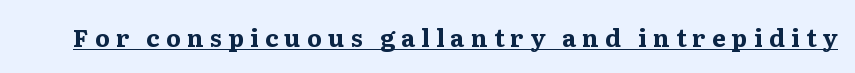
The letters are spread apart with noticeably loose tracking. The specimen reads as upright at a glance. A typographer would call this underscored text. Compared with an ordinary text face, these strokes are far heavier — a full bold.
